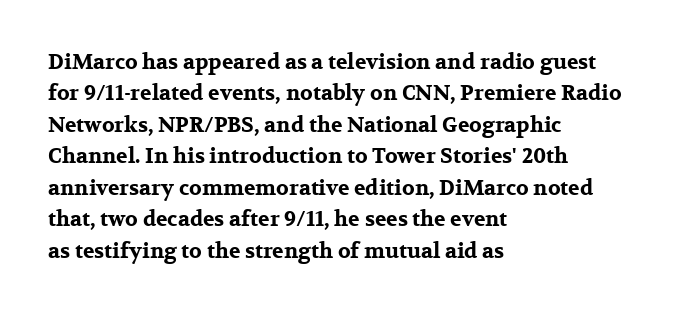
The image shows 21 px bold type, upright; set left-aligned, normal line spacing (1.5x), normal letter spacing, not underlined.
